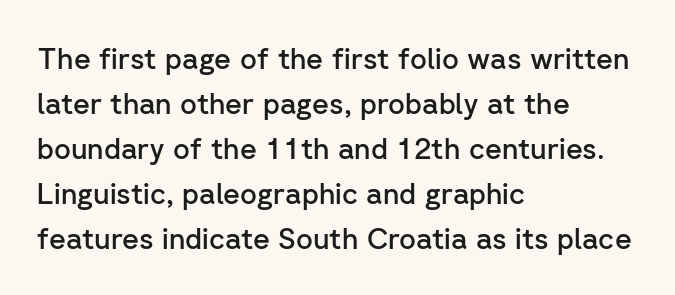
The image shows 29 px semibold sans-serif type, upright; set left-aligned, normal line spacing (1.55x), normal letter spacing, not underlined; low stroke contrast and a medium x-height.
